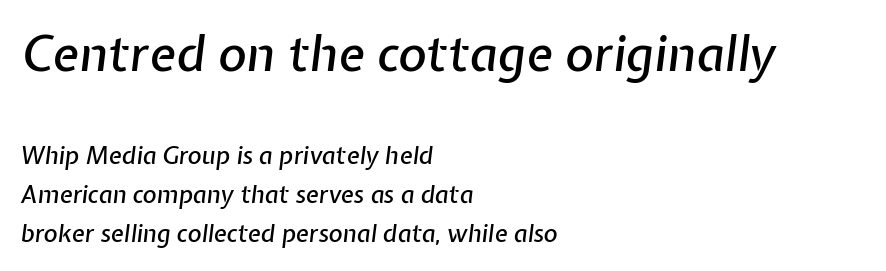
Is the type slanted? Yes — the strokes lean at a clear angle. Beneath every word, the page is bare. The lines in this sample share a left origin and differ only in where they stop. The more generous point size was reserved for the upper chunk.
